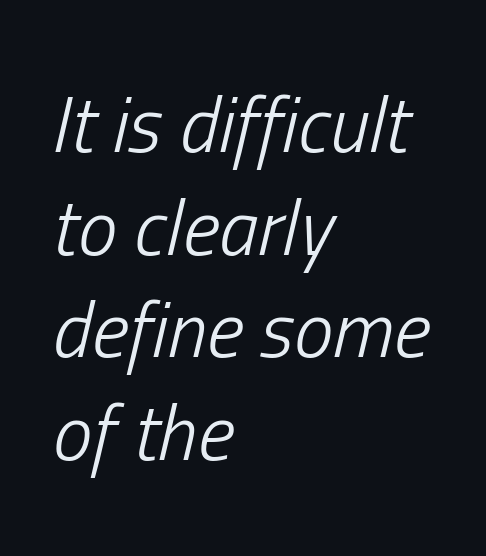
{"italic": "yes", "lean": "right", "slant_degrees": 13, "bold": "no", "weight": "light", "width": "condensed", "stroke_contrast": "low", "x_height": "medium", "monospaced": "no", "underline": "no", "align": "left", "line_spacing": "normal", "line_spacing_ratio": 1.3, "letter_spacing": "normal", "letter_spacing_em": 0.0, "glyph_px": 79}
